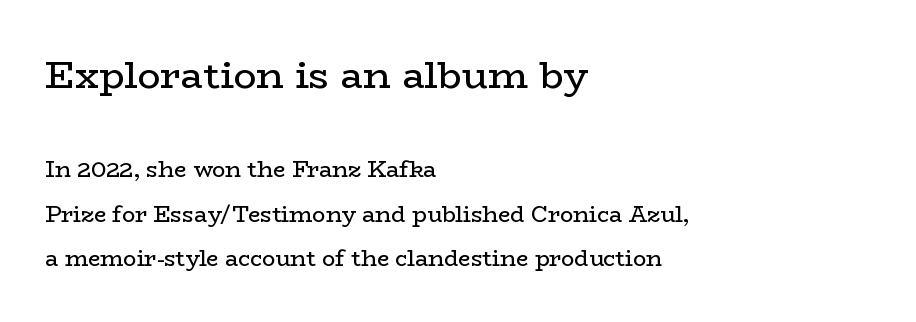
{"serif": "yes", "italic": "no", "bold": "no", "weight": "regular", "width": "wide", "stroke_contrast": "low", "x_height": "medium", "monospaced": "no", "underline": "no", "align": "left", "line_spacing": "loose", "line_spacing_ratio": 2.02, "letter_spacing": "normal", "letter_spacing_em": 0.0, "larger_block": "first", "size_ratio": 1.73, "glyph_px": 38}
